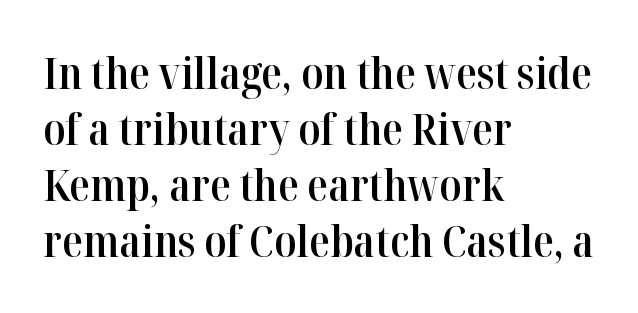
The image shows 43 px semibold serif type, upright; set left-aligned, normal line spacing (1.3x), normal letter spacing, not underlined; high stroke contrast and a medium x-height.
